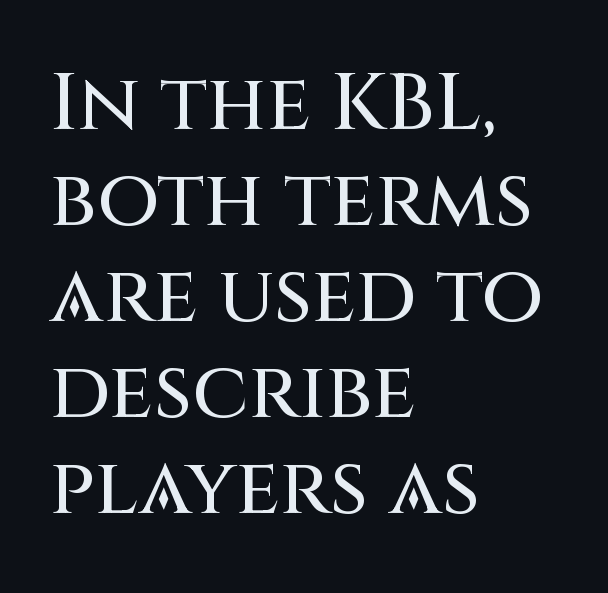
The image shows 80 px sans-serif type, upright; set left-aligned, line spacing 1.2x, normal letter spacing, not underlined; medium stroke contrast and a large x-height.
